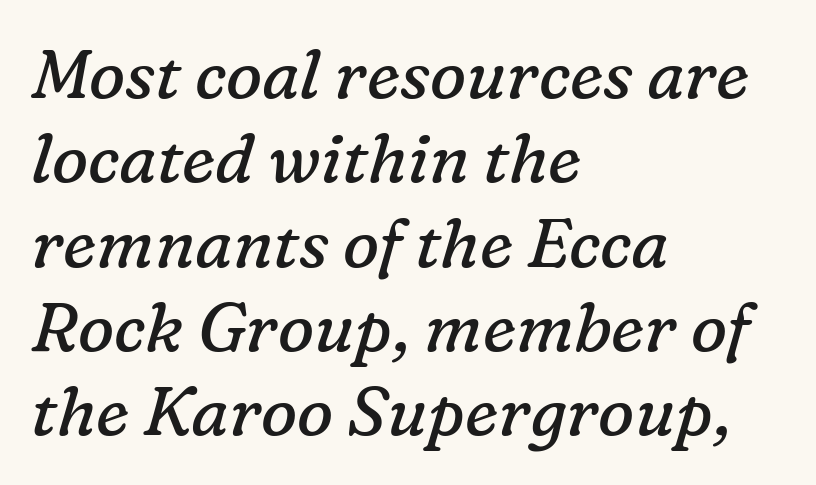
The typesetter chose a ragged-right arrangement here. Letters rest on an invisible, unmarked baseline. Quick note: italic. This is not heavy type; no bold has been used. Looks like regular typesetting: each glyph gets only the width it needs.
